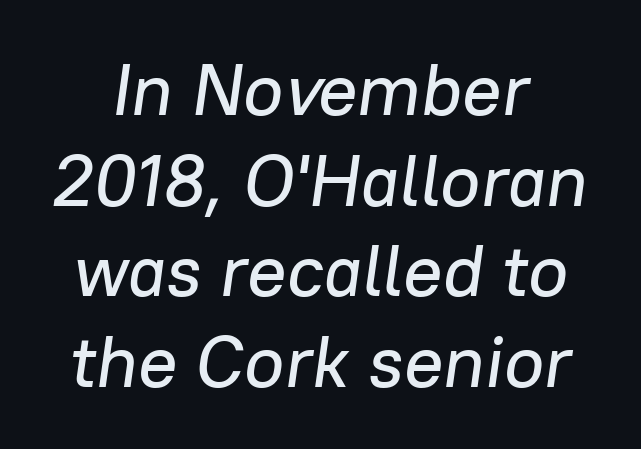
Descender tails drop into unmarked territory. This is oblique type, the kind used for emphasis or titles. Short note: letters normally spaced. The rendering uses natural spacing where letterforms have individual widths.
